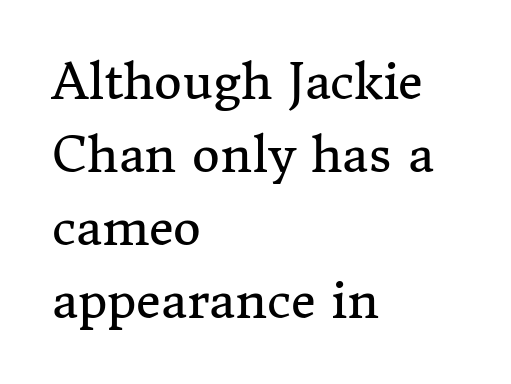
Q: Is the text bold? A: No.
Q: Is the text italic (slanted)? A: No, it is upright.
Q: Is the typeface a serif or a sans-serif typeface? A: Serif.
Q: Is the text underlined? A: No.
Q: How is the paragraph aligned? A: Left-aligned.
Q: Is the spacing between letters normal or unusually wide? A: Normal.
Q: Is the spacing between lines tight, normal or loose? A: Normal.
Q: Width (condensed, normal, or wide)? A: Normal.
Q: Stroke contrast? A: Medium.
Q: x-height? A: Medium.
Q: Monospaced? A: No.
